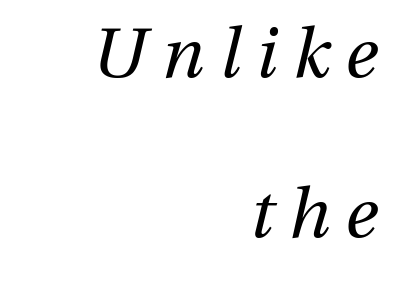
Q: Is the text bold? A: No.
Q: Is the text italic (slanted)? A: Yes, it leans right by about 13 degrees.
Q: Is the text underlined? A: No.
Q: How is the paragraph aligned? A: Right-aligned.
Q: Is the spacing between letters normal or unusually wide? A: Unusually wide.
Q: Is the spacing between lines tight, normal or loose? A: Loose.
Q: Width (condensed, normal, or wide)? A: Normal.
Q: Stroke contrast? A: Medium.
Q: x-height? A: Medium.
Q: Monospaced? A: No.
